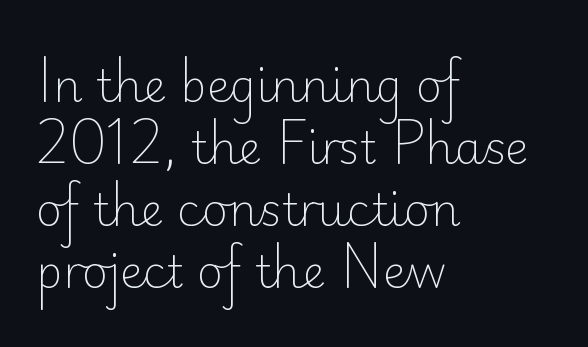
The image shows 45 px light sans-serif type, upright; set left-aligned, normal line spacing (1.38x), normal letter spacing, not underlined; low stroke contrast and a small x-height.
